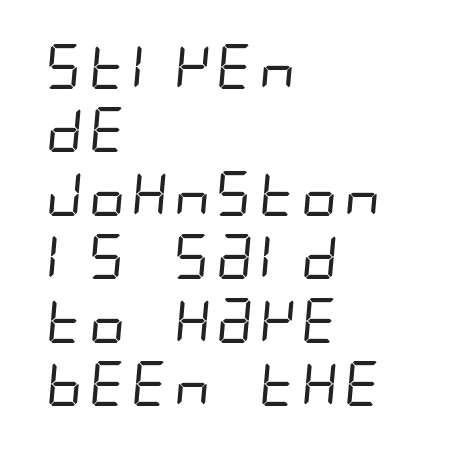
The image shows 45 px regular-weight, condensed sans-serif type; set left-aligned, normal line spacing (1.41x), normal letter spacing, not underlined; low stroke contrast and a large x-height.
